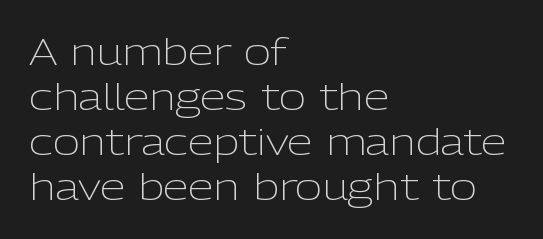
The image shows 37 px light sans-serif type, upright; set left-aligned, line spacing 1.22x, normal letter spacing, not underlined; low stroke contrast and a medium x-height.
